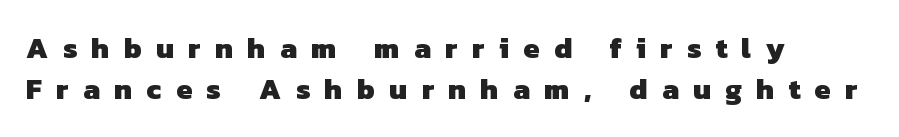
{"serif": "no", "bold": "yes", "weight": "heavy", "width": "normal", "stroke_contrast": "low", "x_height": "medium", "monospaced": "no", "underline": "no", "align": "left", "line_spacing": "normal", "line_spacing_ratio": 1.41, "letter_spacing": "wide", "letter_spacing_em": 0.5, "glyph_px": 29}
